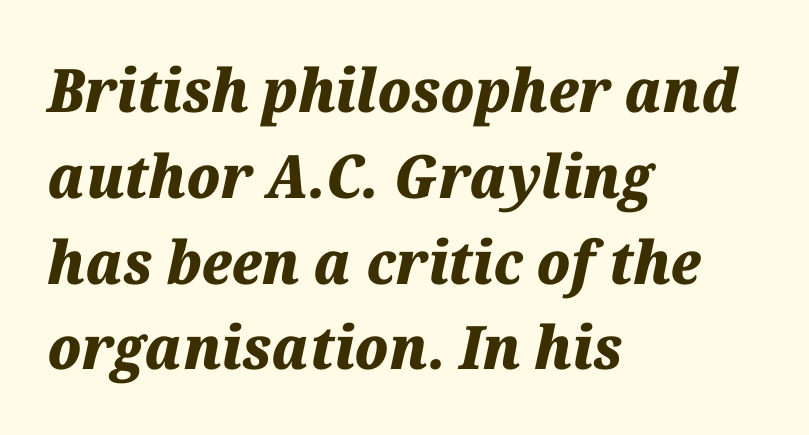
The image shows 60 px heavy type, italic (leaning right); set left-aligned, normal line spacing (1.43x), normal letter spacing, not underlined; medium stroke contrast and a medium x-height.
